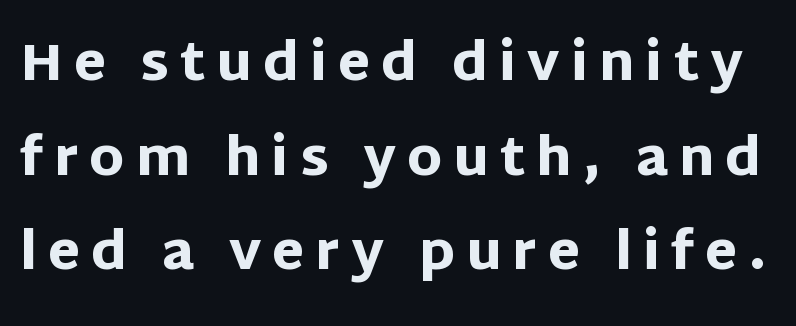
The font family rendered here belongs to the sans-serif group. Varying glyph widths throughout — classic text-font behaviour. The typography opts for an upright posture over an oblique one. Weight check: bold — yes, fully.
